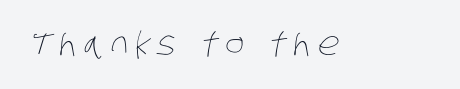
{"bold": "no", "weight": "thin", "width": "condensed", "stroke_contrast": "low", "x_height": "large", "monospaced": "no", "underline": "no", "glyph_px": 32}
